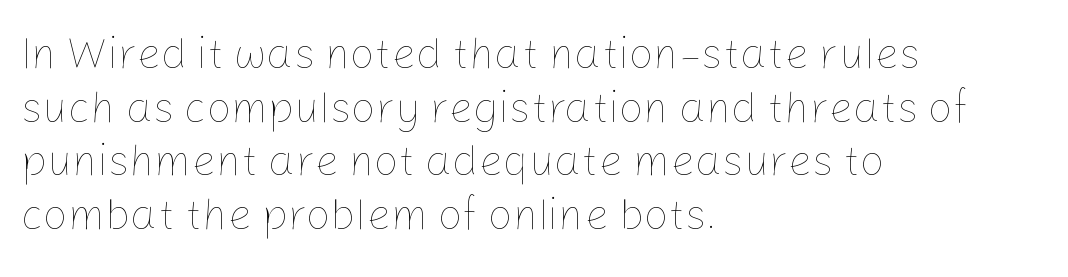
Q: Is the text bold? A: No.
Q: Is the text italic (slanted)? A: No, it is upright.
Q: Is the text underlined? A: No.
Q: How is the paragraph aligned? A: Left-aligned.
Q: Is the spacing between letters normal or unusually wide? A: Normal.
Q: Is the spacing between lines tight, normal or loose? A: Normal.
Q: Width (condensed, normal, or wide)? A: Normal.
Q: Stroke contrast? A: Low.
Q: x-height? A: Medium.
Q: Monospaced? A: No.
